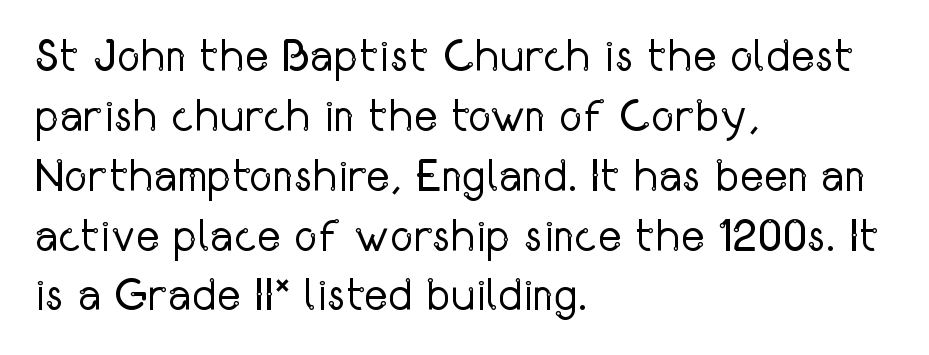
Q: Is the text bold? A: No.
Q: Is the text italic (slanted)? A: No, it is upright.
Q: Is the typeface a serif or a sans-serif typeface? A: Sans-serif.
Q: Is the text underlined? A: No.
Q: How is the paragraph aligned? A: Left-aligned.
Q: Is the spacing between letters normal or unusually wide? A: Normal.
Q: Is the spacing between lines tight, normal or loose? A: Normal.
Q: Width (condensed, normal, or wide)? A: Condensed.
Q: Stroke contrast? A: Low.
Q: x-height? A: Medium.
Q: Monospaced? A: No.
